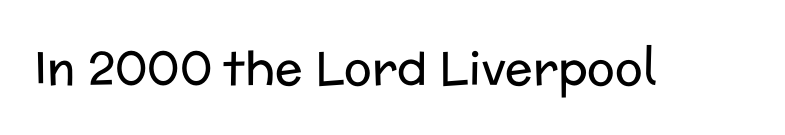
Nothing heavy about these letters — not bold at all. Rule under the text: the space is simply empty. Standard letterfit; no display-style spreading of the glyphs. The rendering uses natural spacing where letterforms have individual widths. You can tell from the bare stems that sans-serif type was used.
